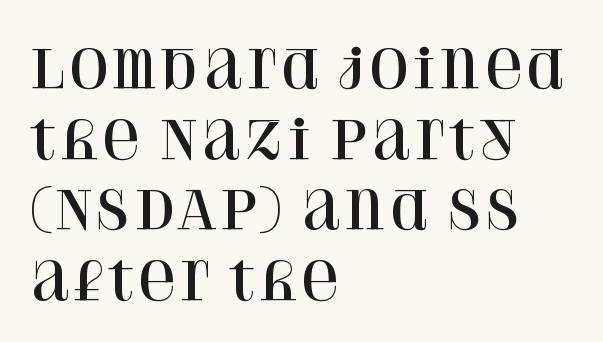
Proportional: the letters do not fall into vertical columns. Leading matches the norm, producing a regular column. This is roman type, the default non-slanted kind. Stroke terminals: seriffed. The letterforms sit shoulder to shoulder at normal distance. Nobody drew a line under any word here.
